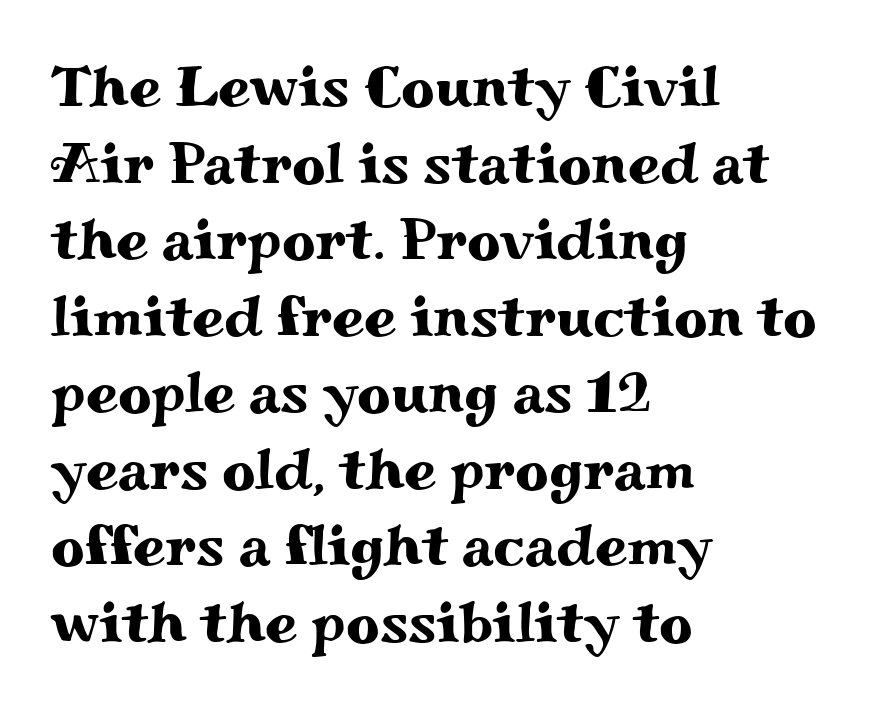
Italic: no, the glyphs are upright roman. Short and long lines alike share a common starting point at left. A typesetter would call this leading conventional body-copy spacing. Default kerning and tracking; the words read as compact shapes. A clean baseline with only descenders dipping below it.
